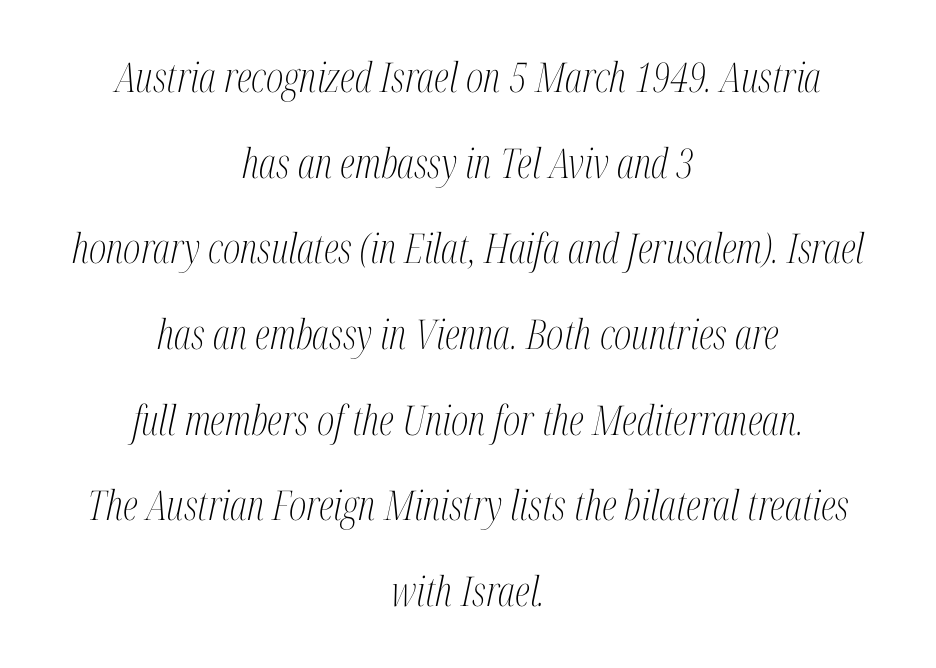
Compared with a typical body face, this is equally light or lighter still. Regarding serifs, this sample has them. No extra tracking has been applied to these lines. The passage shown is typed in a proportional face where columns would drift. The block of text is sparse from top to bottom, with ample space between rows.
